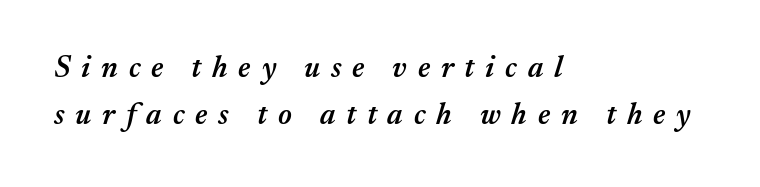
{"italic": "yes", "lean": "right", "slant_degrees": 17, "bold": "semi", "weight": "semibold", "width": "normal", "stroke_contrast": "medium", "x_height": "medium", "monospaced": "no", "underline": "no", "align": "left", "line_spacing": "normal", "line_spacing_ratio": 1.57, "letter_spacing": "wide", "letter_spacing_em": 0.36, "glyph_px": 30}
